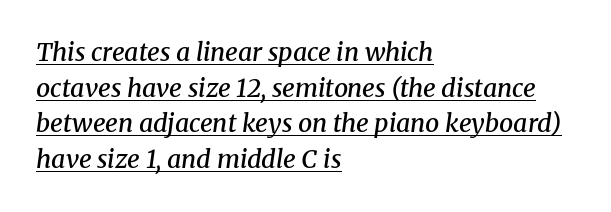
The vertical gap from one line to the next is medium. An italicized treatment has been applied to the whole sample. Observe the ordinary spacing: letters are neighbours, not strangers. You can see a thin bar hugging the bottom of the glyphs.
